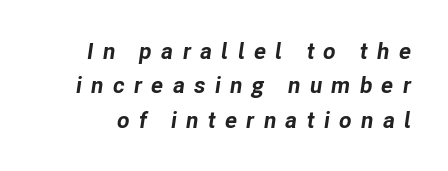
The image shows 23 px bold type, italic (leaning right); set normal line spacing (1.5x), unusually wide letter spacing (+0.4 em), not underlined.
